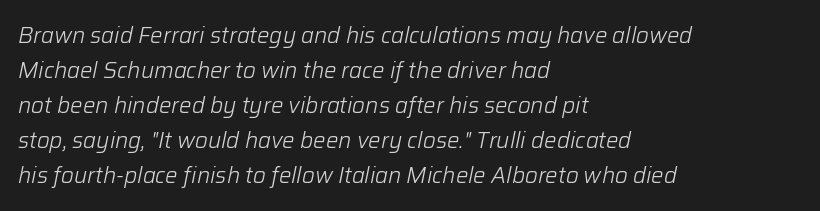
The image shows 22 px text type, italic (leaning right); set left-aligned, normal line spacing (1.59x), normal letter spacing, not underlined.
